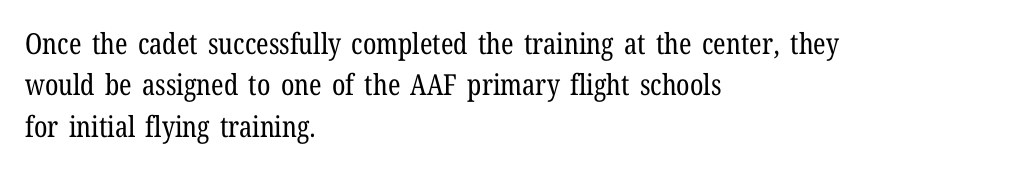
{"serif": "yes", "italic": "no", "bold": "no", "weight": "regular", "width": "condensed", "stroke_contrast": "low", "x_height": "medium", "monospaced": "no", "underline": "no", "align": "left", "line_spacing": "normal", "line_spacing_ratio": 1.43, "letter_spacing": "normal", "letter_spacing_em": 0.0, "glyph_px": 29}
